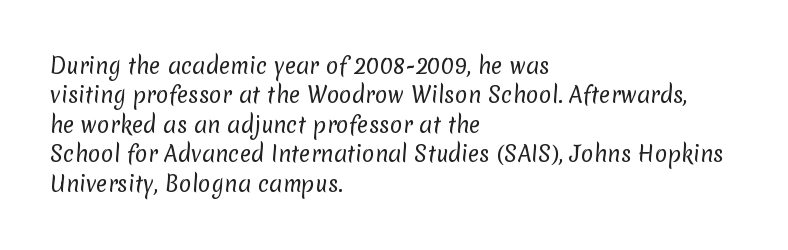
In terms of letterspacing, this is plain default setting. Just letters on the line, the space beneath them empty. Layout note: lines flush left. Stroke mass is kept to a normal reading level or below. The vertical gap from one line to the next is medium.
